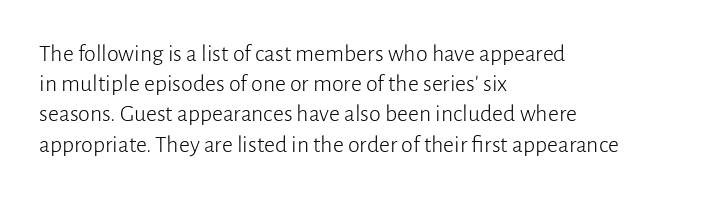
Q: Is the text bold? A: No.
Q: Is the text italic (slanted)? A: No, it is upright.
Q: Is the text underlined? A: No.
Q: How is the paragraph aligned? A: Left-aligned.
Q: Is the spacing between letters normal or unusually wide? A: Normal.
Q: Is the spacing between lines tight, normal or loose? A: Normal.
